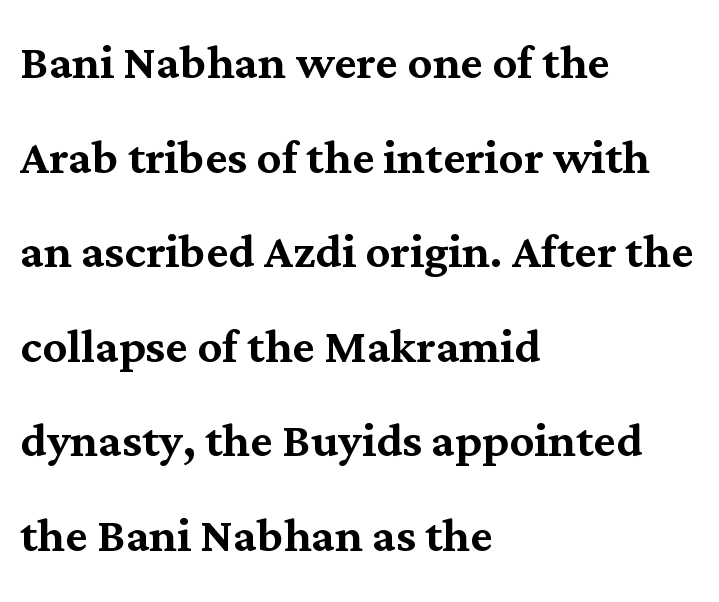
Q: Is the text italic (slanted)? A: No, it is upright.
Q: Is the typeface a serif or a sans-serif typeface? A: Serif.
Q: Is the text underlined? A: No.
Q: How is the paragraph aligned? A: Left-aligned.
Q: Is the spacing between letters normal or unusually wide? A: Normal.
Q: Is the spacing between lines tight, normal or loose? A: Normal.
Q: Width (condensed, normal, or wide)? A: Normal.
Q: Stroke contrast? A: Medium.
Q: x-height? A: Medium.
Q: Monospaced? A: No.
